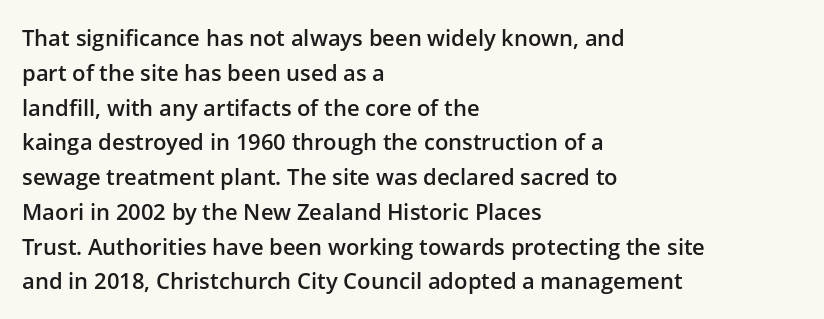
{"italic": "no", "bold": "semi", "underline": "no", "align": "left", "line_spacing": "normal", "line_spacing_ratio": 1.58, "letter_spacing": "normal", "letter_spacing_em": 0.0, "glyph_px": 22}
